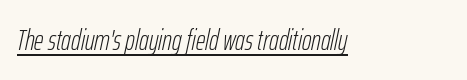
Q: Is the text bold? A: No.
Q: Is the text italic (slanted)? A: Yes, it leans right by about 12 degrees.
Q: Is the text underlined? A: Yes.
Q: Is the spacing between letters normal or unusually wide? A: Normal.
Q: Width (condensed, normal, or wide)? A: Condensed.
Q: Stroke contrast? A: Low.
Q: x-height? A: Medium.
Q: Monospaced? A: No.
